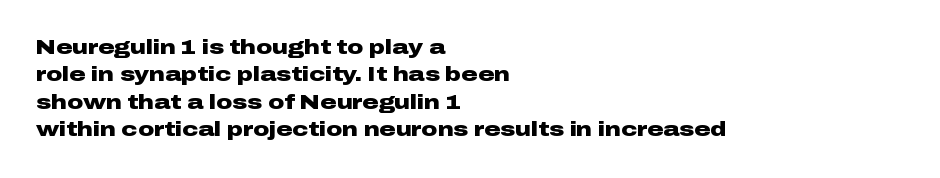
The image shows 20 px bold type, upright; set left-aligned, normal line spacing (1.37x), normal letter spacing, not underlined.
